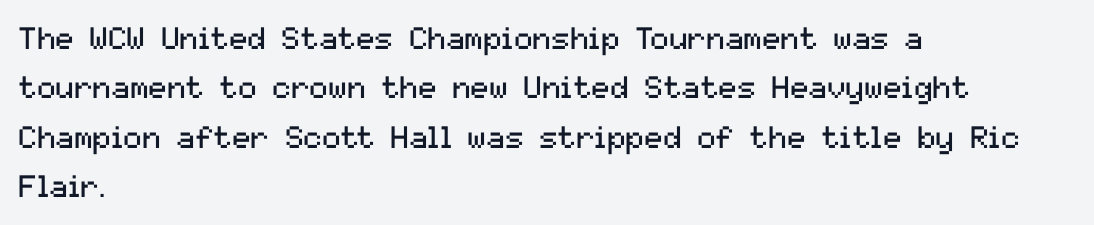
Is the letter spacing exaggerated? No — it looks like the ordinary default. The letters stand straight up with perfectly vertical stems. The foot of each line stays bare and open. The rendering uses natural spacing where letterforms have individual widths.
